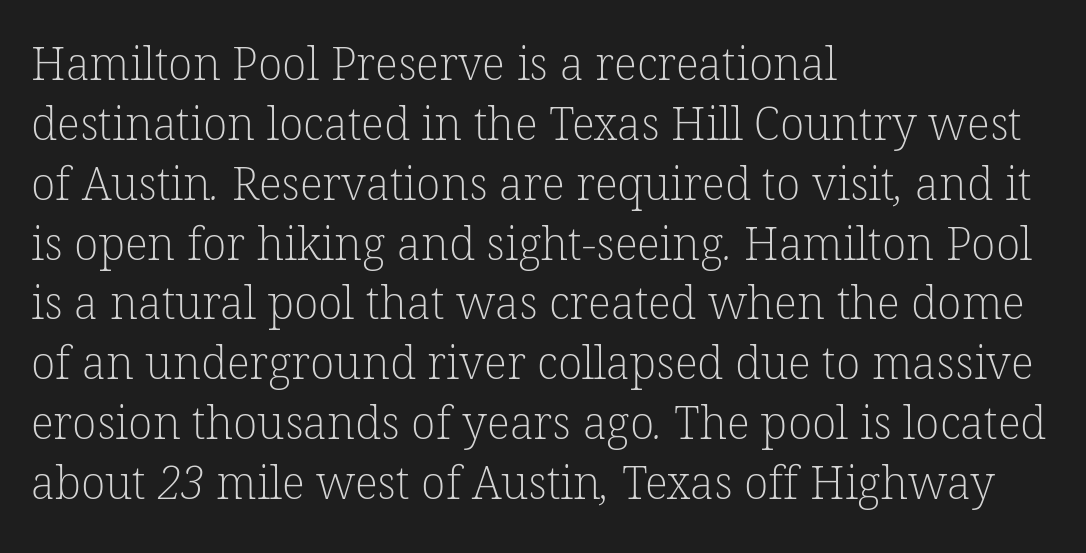
Note: serifs present on the glyphs. Whoever set this chose a conventional vertical rhythm. In CSS terms this would be text-align: left. Is the letter spacing exaggerated? No — it looks like the ordinary default.
